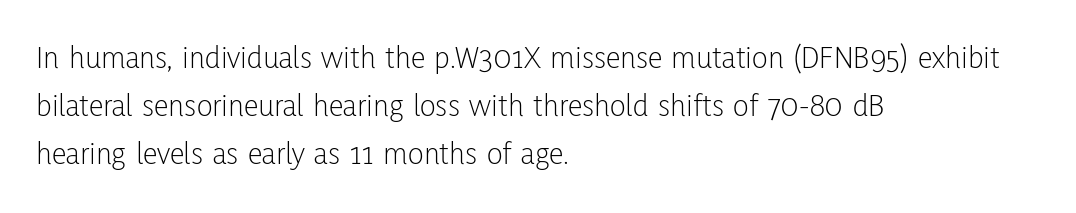
{"serif": "no", "italic": "no", "bold": "no", "weight": "light", "width": "condensed", "stroke_contrast": "low", "x_height": "medium", "monospaced": "no", "underline": "no", "align": "left", "line_spacing": "normal", "line_spacing_ratio": 1.45, "letter_spacing": "normal", "letter_spacing_em": 0.0, "glyph_px": 33}
